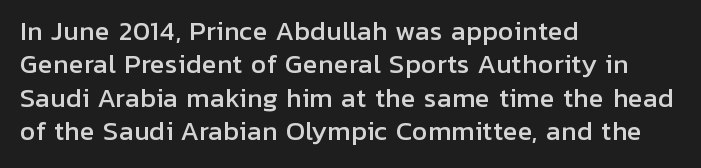
Students, observe: this is what conventionally led text looks like. Observe the ordinary spacing: letters are neighbours, not strangers. Designer's note — italics off, roman on. The specimen omits any rule beneath the text block's lines.
